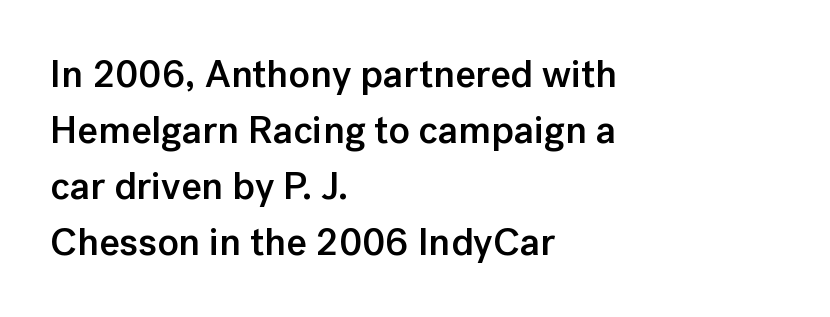
Q: Is the text bold? A: Semi-bold.
Q: Is the text italic (slanted)? A: No, it is upright.
Q: Is the typeface a serif or a sans-serif typeface? A: Sans-serif.
Q: Is the text underlined? A: No.
Q: How is the paragraph aligned? A: Left-aligned.
Q: Is the spacing between letters normal or unusually wide? A: Normal.
Q: Is the spacing between lines tight, normal or loose? A: Normal.
Q: Width (condensed, normal, or wide)? A: Normal.
Q: Stroke contrast? A: Low.
Q: x-height? A: Medium.
Q: Monospaced? A: No.
